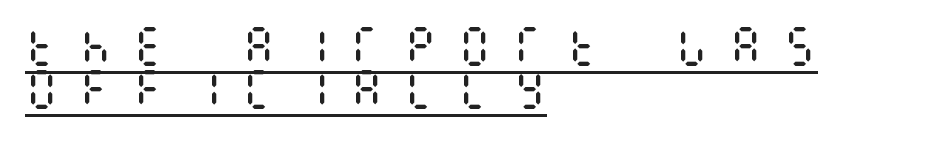
{"italic": "no", "bold": "no", "weight": "regular", "width": "condensed", "stroke_contrast": "medium", "x_height": "large", "underline": "yes", "align": "left", "line_spacing": "tight", "line_spacing_ratio": 1.01, "letter_spacing": "wide", "letter_spacing_em": 0.46, "glyph_px": 43}
